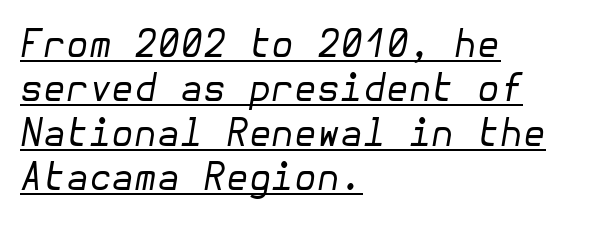
{"italic": "yes", "lean": "right", "slant_degrees": 10, "bold": "no", "weight": "regular", "width": "normal", "stroke_contrast": "low", "x_height": "medium", "underline": "yes", "align": "left", "line_spacing_ratio": 1.2, "letter_spacing": "normal", "letter_spacing_em": 0.0, "glyph_px": 37}
